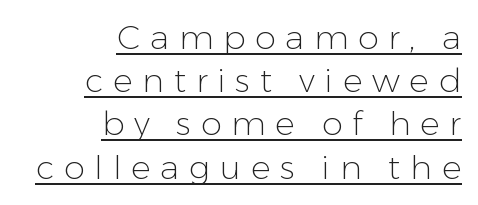
The image shows 33 px light sans-serif type, upright; set right-aligned, normal line spacing (1.31x), unusually wide letter spacing (+0.3 em), underlined; low stroke contrast and a medium x-height.
